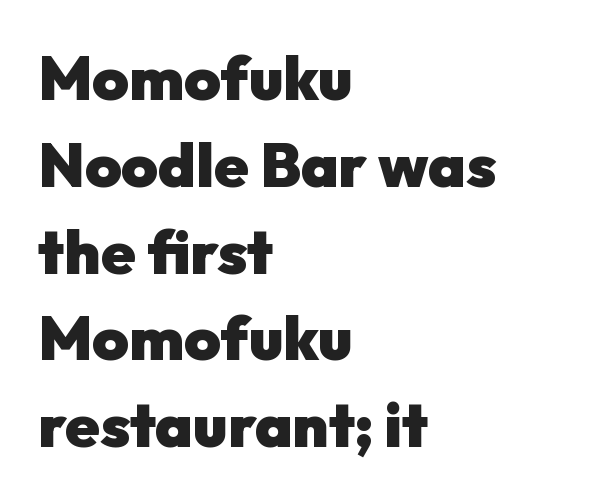
Q: Is the text bold? A: Yes.
Q: Is the text italic (slanted)? A: No, it is upright.
Q: Is the typeface a serif or a sans-serif typeface? A: Sans-serif.
Q: Is the text underlined? A: No.
Q: How is the paragraph aligned? A: Left-aligned.
Q: Is the spacing between letters normal or unusually wide? A: Normal.
Q: Is the spacing between lines tight, normal or loose? A: Normal.
Q: Width (condensed, normal, or wide)? A: Normal.
Q: Stroke contrast? A: Low.
Q: x-height? A: Medium.
Q: Monospaced? A: No.
